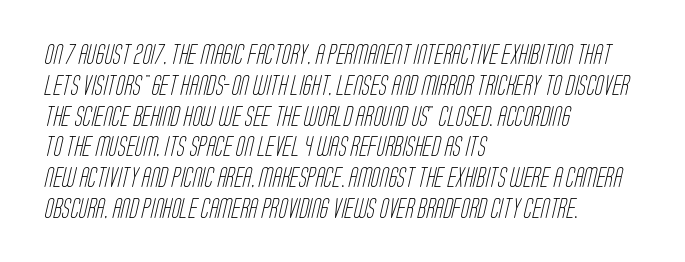
Q: Is the text bold? A: No.
Q: Is the text underlined? A: No.
Q: How is the paragraph aligned? A: Left-aligned.
Q: Is the spacing between letters normal or unusually wide? A: Normal.
Q: Is the spacing between lines tight, normal or loose? A: Normal.
